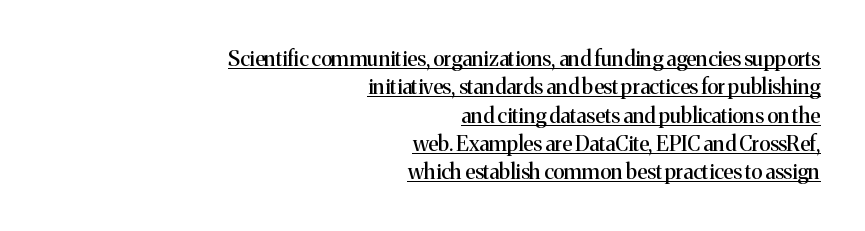
The image shows 21 px text type, upright; set right-aligned, normal line spacing (1.35x), normal letter spacing, underlined.
